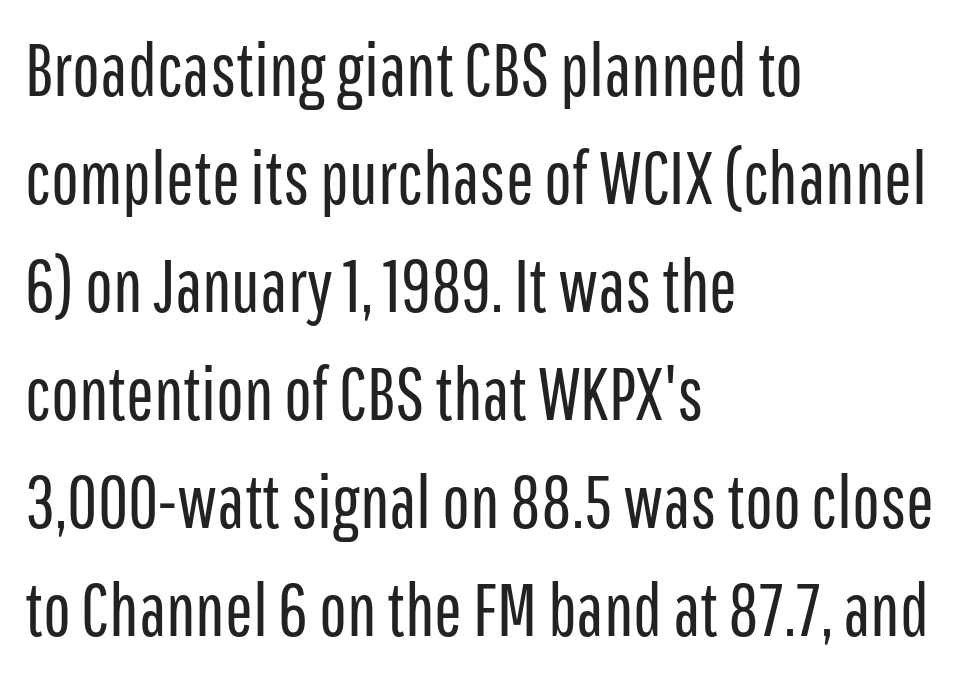
{"serif": "no", "italic": "no", "bold": "no", "weight": "regular", "width": "condensed", "stroke_contrast": "low", "x_height": "medium", "monospaced": "no", "underline": "no", "align": "left", "line_spacing": "normal", "line_spacing_ratio": 1.46, "letter_spacing": "normal", "letter_spacing_em": 0.0, "glyph_px": 74}
